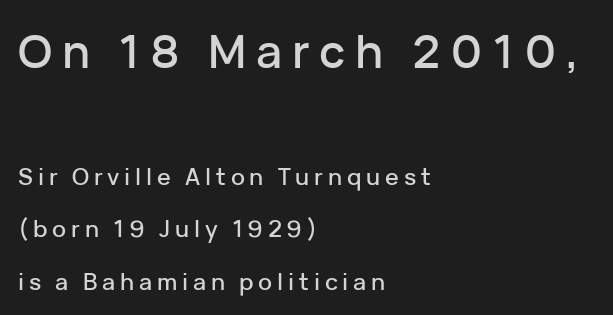
Think of a printed novel: that variable character pitch is what you see here. One glance says open: line gaps are wider than usual. Typeset ragged right — the left edge is the straight one. A roman cut, with each character standing at attention. The typeface chosen for these lines omits serifs.
